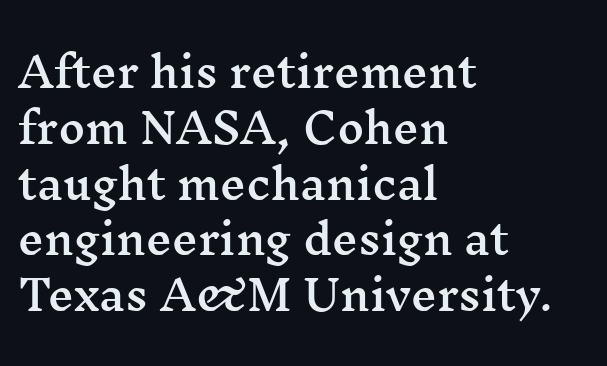
The image shows 41 px wide serif type, upright; set left-aligned, normal line spacing (1.36x), normal letter spacing, not underlined; medium stroke contrast and a medium x-height.
